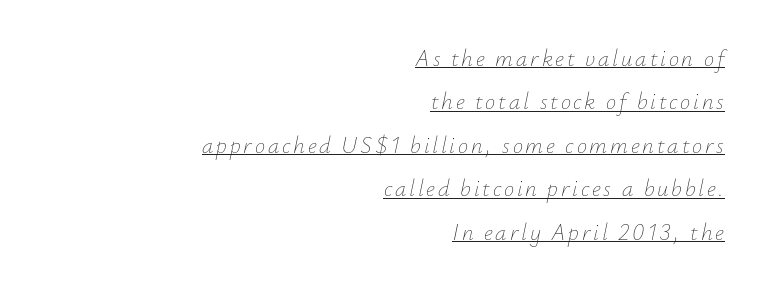
Q: Is the text bold? A: No.
Q: Is the text italic (slanted)? A: Yes, it leans right by about 12 degrees.
Q: Is the text underlined? A: Yes.
Q: How is the paragraph aligned? A: Right-aligned.
